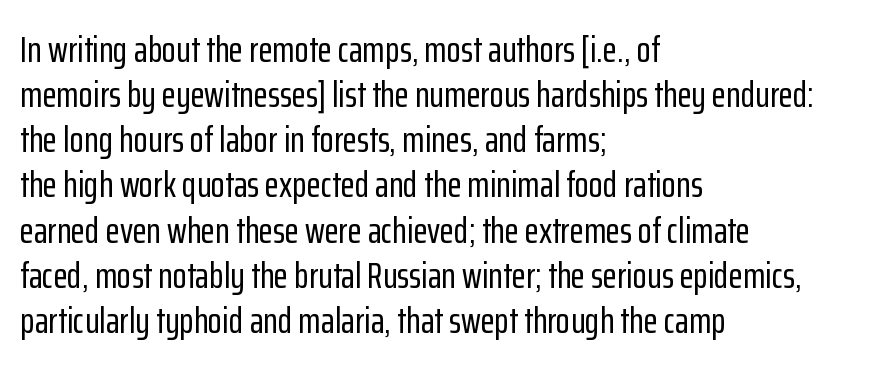
{"serif": "no", "italic": "no", "width": "condensed", "stroke_contrast": "low", "x_height": "medium", "monospaced": "no", "underline": "no", "align": "left", "line_spacing_ratio": 1.22, "letter_spacing": "normal", "letter_spacing_em": 0.0, "glyph_px": 37}
